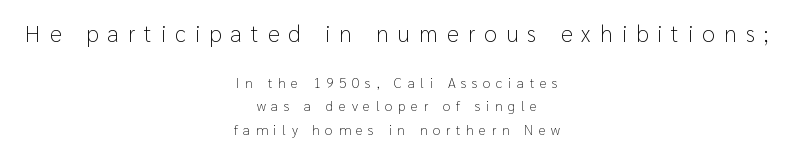
{"italic": "no", "bold": "no", "underline": "no", "align": "center", "line_spacing": "normal", "line_spacing_ratio": 1.65, "letter_spacing": "wide", "letter_spacing_em": 0.4, "larger_block": "first", "size_ratio": 1.64, "glyph_px": 23}
